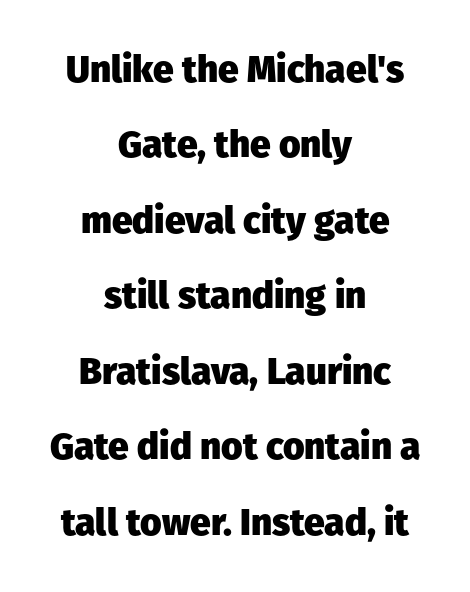
Its strokes are broad and dark, the hallmark of bold type. This sample trades compactness for vertical openness between lines. Check the space under the baseline: it is left empty. Looks like regular typesetting: each glyph gets only the width it needs.
